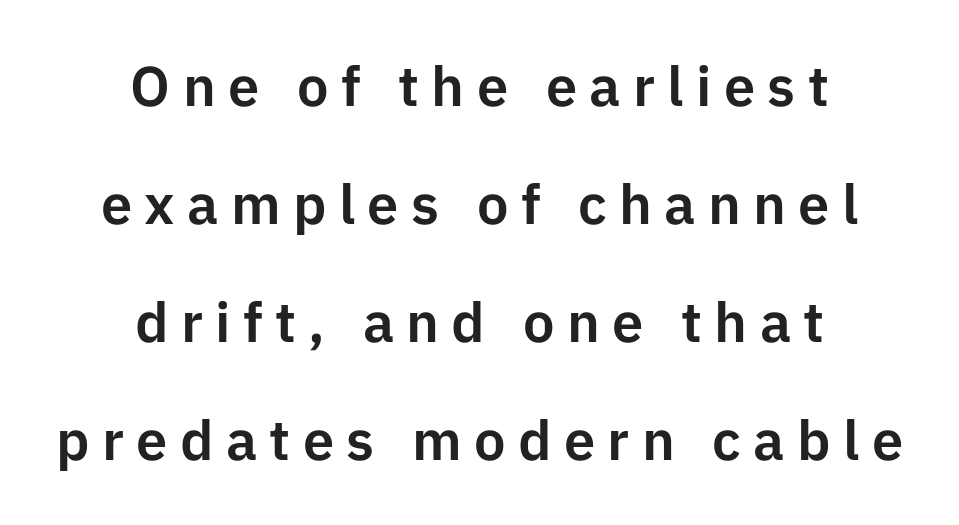
The image shows 56 px sans-serif type, upright; set centered, loose line spacing (2.11x), unusually wide letter spacing (+0.22 em), not underlined; low stroke contrast and a medium x-height.
